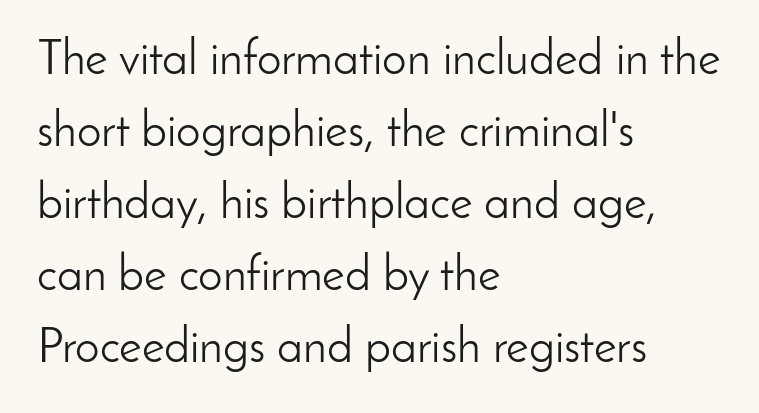
Q: Is the text bold? A: No.
Q: Is the text italic (slanted)? A: No, it is upright.
Q: Is the typeface a serif or a sans-serif typeface? A: Sans-serif.
Q: Is the text underlined? A: No.
Q: How is the paragraph aligned? A: Left-aligned.
Q: Is the spacing between letters normal or unusually wide? A: Normal.
Q: Is the spacing between lines tight, normal or loose? A: Normal.
Q: Width (condensed, normal, or wide)? A: Normal.
Q: Stroke contrast? A: Low.
Q: x-height? A: Small.
Q: Monospaced? A: No.
